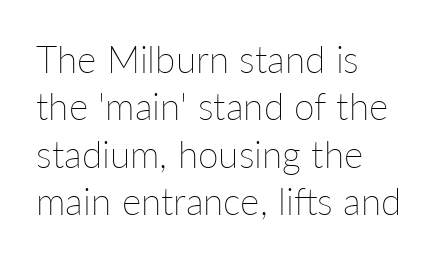
The image shows 37 px thin type, upright; set left-aligned, normal line spacing (1.28x), normal letter spacing, not underlined; low stroke contrast and a medium x-height.
